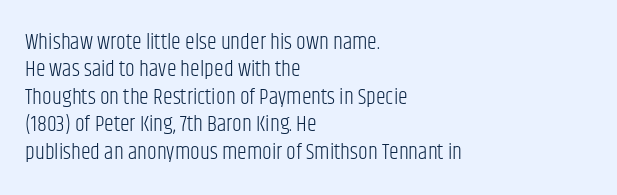
The image shows 22 px text type, upright; set left-aligned, normal line spacing (1.25x), normal letter spacing, not underlined.
